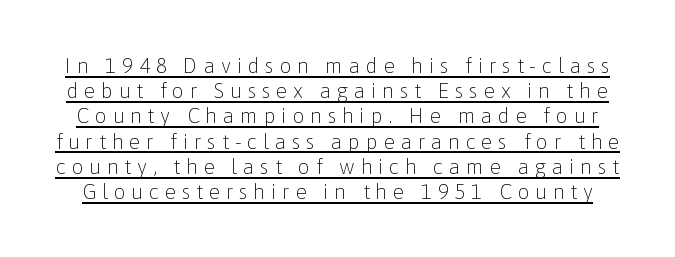
The letters stand straight up with perfectly vertical stems. Observe the wide spacing: letters keep a clear distance from each other. Compared with undecorated copy, this sample adds a rule below the words. Nothing heavy about these letters — not bold at all.
